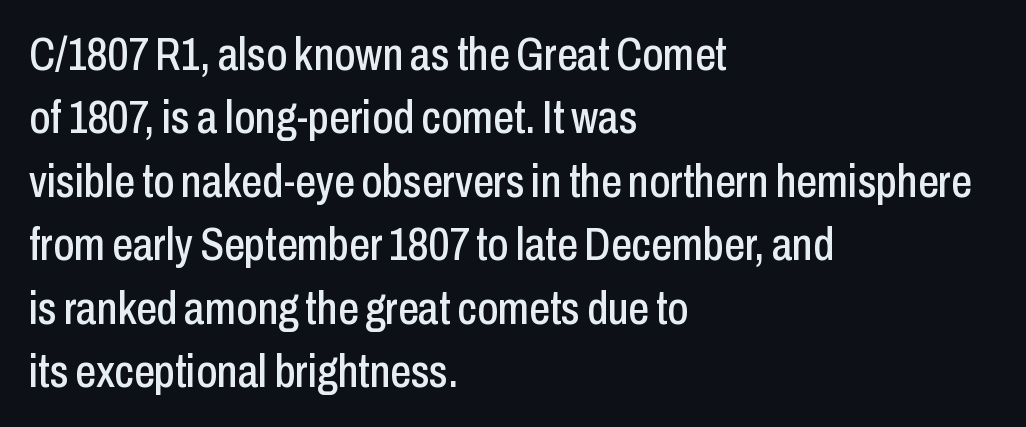
The image shows 46 px condensed sans-serif type, upright; set left-aligned, normal line spacing (1.38x), normal letter spacing, not underlined; low stroke contrast and a medium x-height.
